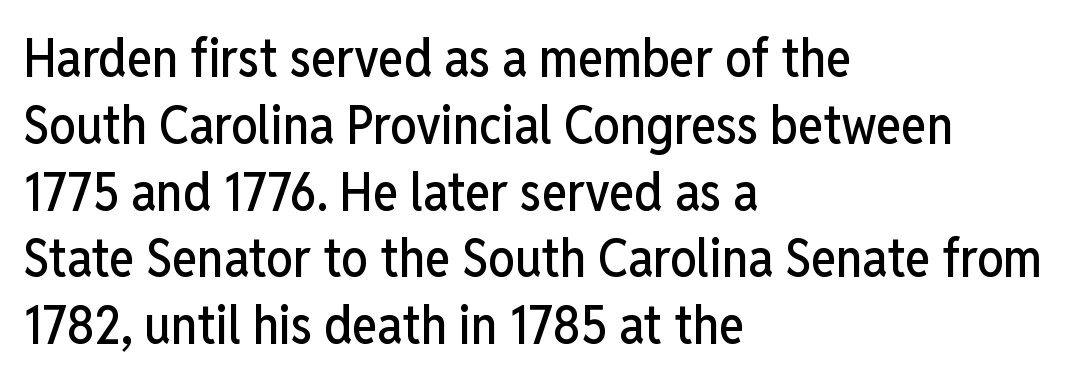
The image shows 53 px condensed sans-serif type, upright; set left-aligned, normal line spacing (1.26x), normal letter spacing, not underlined; low stroke contrast and a medium x-height.
